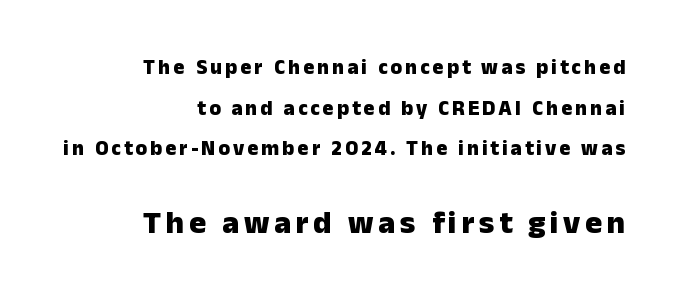
Q: Is the text bold? A: Yes.
Q: Is the text italic (slanted)? A: No, it is upright.
Q: Is the typeface a serif or a sans-serif typeface? A: Sans-serif.
Q: Is the text underlined? A: No.
Q: How is the paragraph aligned? A: Right-aligned.
Q: Is the spacing between lines tight, normal or loose? A: Loose.
Q: Which block of text is set in a larger size, the first (top) or the second (bottom)? A: The second (bottom) one.
Q: Width (condensed, normal, or wide)? A: Normal.
Q: Stroke contrast? A: Low.
Q: x-height? A: Medium.
Q: Monospaced? A: No.
